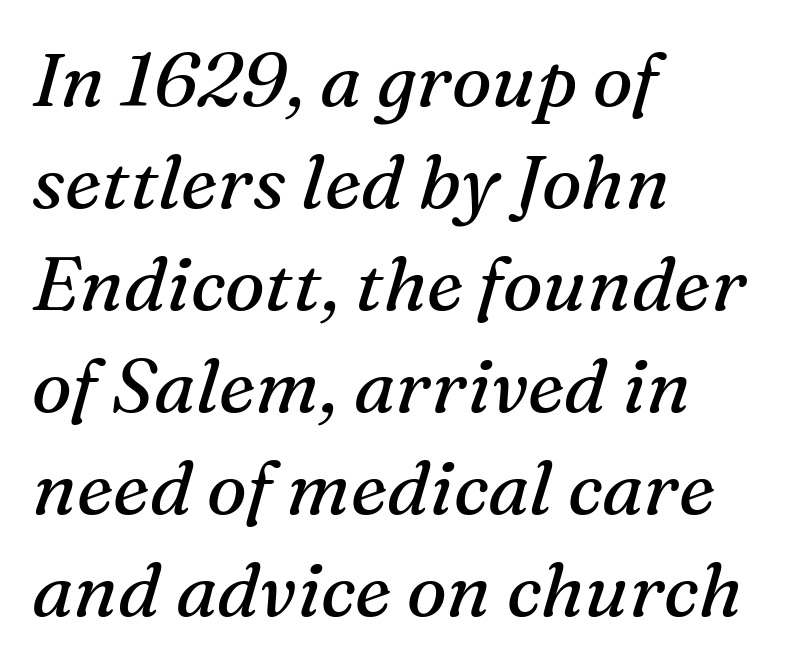
Q: Is the text bold? A: No.
Q: Is the text italic (slanted)? A: Yes, it leans right by about 16 degrees.
Q: Is the typeface a serif or a sans-serif typeface? A: Serif.
Q: Is the text underlined? A: No.
Q: How is the paragraph aligned? A: Left-aligned.
Q: Is the spacing between letters normal or unusually wide? A: Normal.
Q: Is the spacing between lines tight, normal or loose? A: Normal.
Q: Width (condensed, normal, or wide)? A: Normal.
Q: Stroke contrast? A: Medium.
Q: x-height? A: Medium.
Q: Monospaced? A: No.
